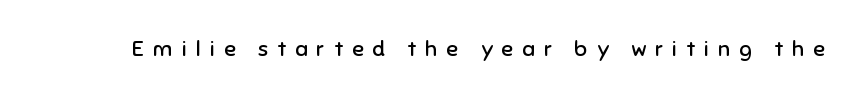
Rule under the text: the space is simply empty. The face looks like a standard text weight, possibly lighter. In terms of posture, this sample is upright. Between one letter and the next there's a generous, obvious gap.
